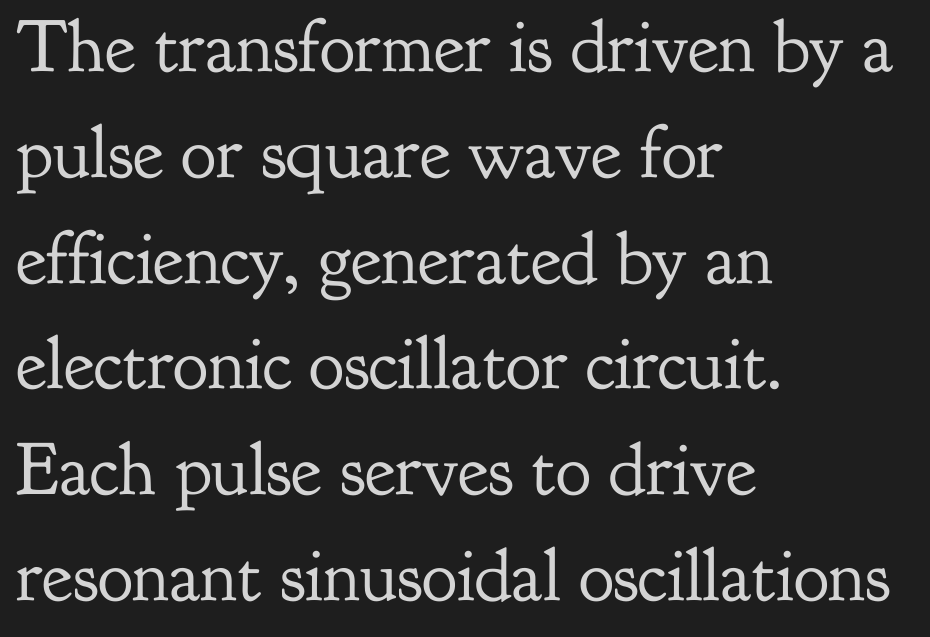
Q: Is the text bold? A: No.
Q: Is the text italic (slanted)? A: No, it is upright.
Q: Is the typeface a serif or a sans-serif typeface? A: Serif.
Q: Is the text underlined? A: No.
Q: How is the paragraph aligned? A: Left-aligned.
Q: Is the spacing between letters normal or unusually wide? A: Normal.
Q: Is the spacing between lines tight, normal or loose? A: Normal.
Q: Width (condensed, normal, or wide)? A: Normal.
Q: Stroke contrast? A: Low.
Q: x-height? A: Small.
Q: Monospaced? A: No.
